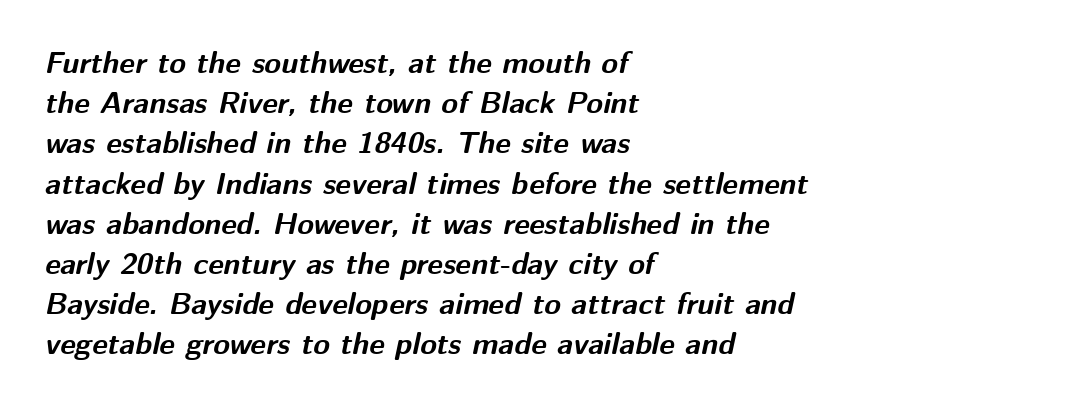
Q: Is the text bold? A: Yes.
Q: Is the text italic (slanted)? A: Yes, it leans right by about 12 degrees.
Q: Is the text underlined? A: No.
Q: How is the paragraph aligned? A: Left-aligned.
Q: Is the spacing between letters normal or unusually wide? A: Normal.
Q: Is the spacing between lines tight, normal or loose? A: Normal.
Q: Width (condensed, normal, or wide)? A: Normal.
Q: Stroke contrast? A: Medium.
Q: x-height? A: Medium.
Q: Monospaced? A: No.
